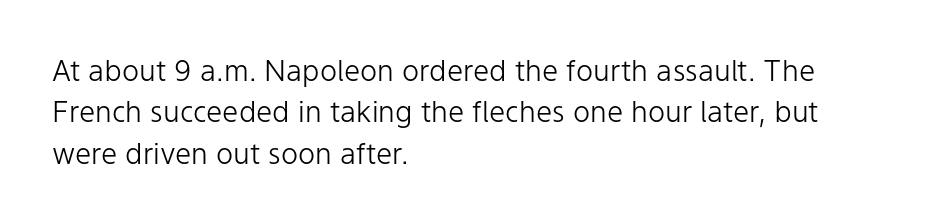
Q: Is the text bold? A: No.
Q: Is the text italic (slanted)? A: No, it is upright.
Q: Is the typeface a serif or a sans-serif typeface? A: Sans-serif.
Q: Is the text underlined? A: No.
Q: How is the paragraph aligned? A: Left-aligned.
Q: Is the spacing between letters normal or unusually wide? A: Normal.
Q: Is the spacing between lines tight, normal or loose? A: Normal.
Q: Width (condensed, normal, or wide)? A: Normal.
Q: Stroke contrast? A: Low.
Q: x-height? A: Medium.
Q: Monospaced? A: No.
